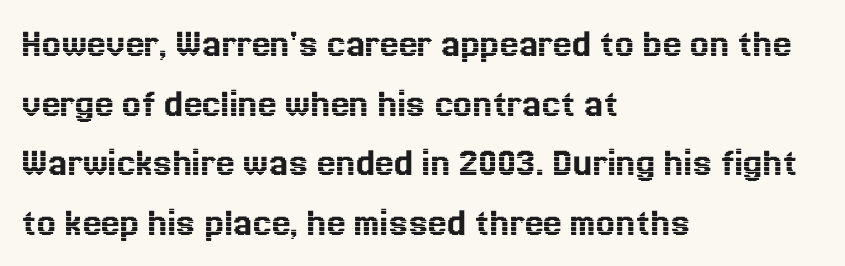
This sample has the flowing, uneven cadence of proportional lettering. The leading is moderate, giving the passage an even texture. This rendering leaves character spacing at its baseline value. This rendering features lettering with no underline. Which margin do the lines hug? The left one — the right edge is uneven.
